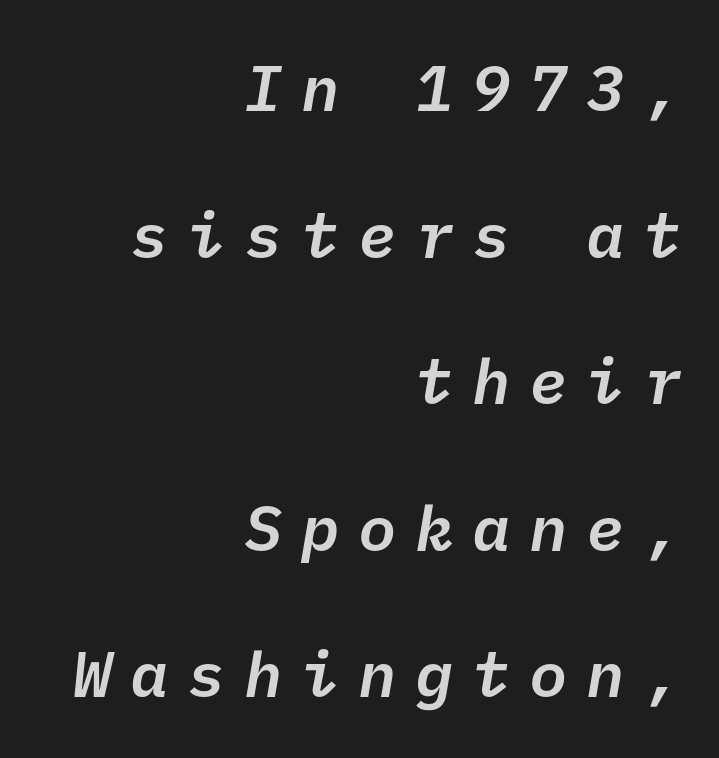
The face used here is a sans, in the tradition of grotesques and geometrics. A great deal of white space separates one row of letters from the next. Check under the words: just untouched page. Glyph-to-glyph distance is far greater than everyday printed text. A bit beefed up — I'd call it semibold rather than bold. Leftover space on each line is placed entirely before the opening word.
